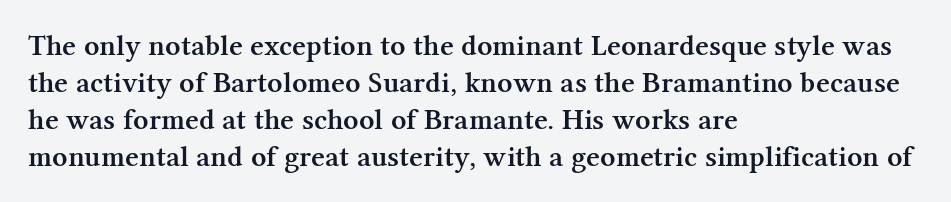
{"serif": "yes", "italic": "no", "bold": "semi", "weight": "semibold", "width": "normal", "stroke_contrast": "medium", "x_height": "medium", "monospaced": "no", "underline": "no", "align": "left", "line_spacing_ratio": 1.23, "letter_spacing": "normal", "letter_spacing_em": 0.0, "glyph_px": 30}
